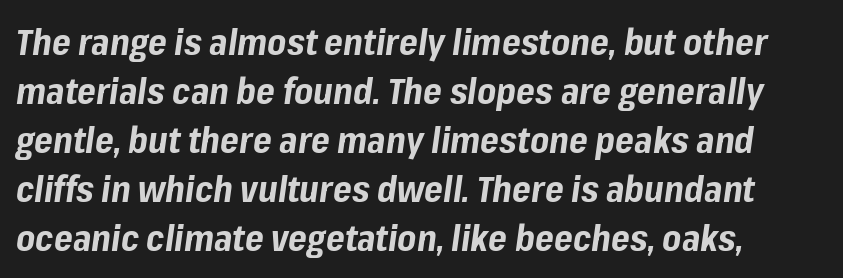
The image shows 36 px bold type, italic (leaning right); set left-aligned, normal line spacing (1.36x), normal letter spacing, not underlined; low stroke contrast and a medium x-height.
